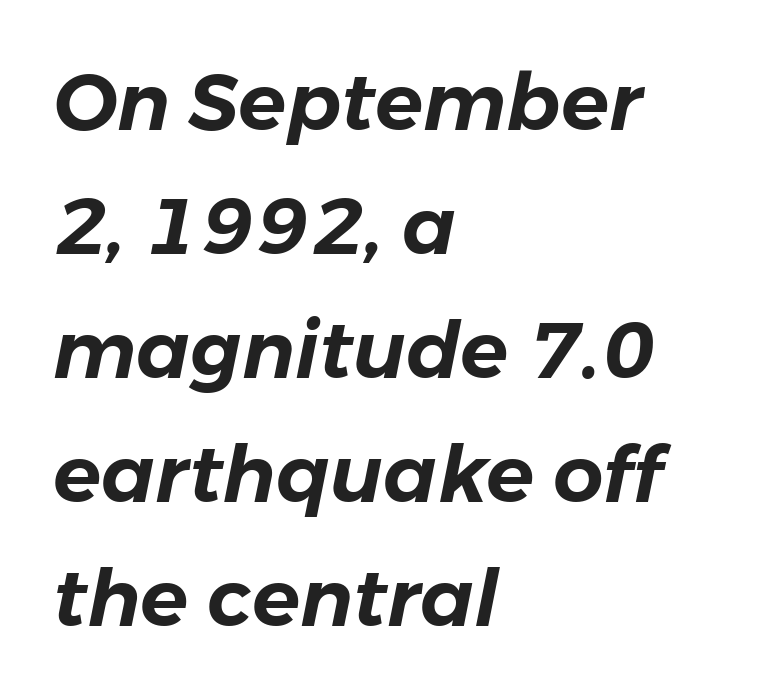
Q: Is the text italic (slanted)? A: Yes, it leans right by about 11 degrees.
Q: Is the text underlined? A: No.
Q: How is the paragraph aligned? A: Left-aligned.
Q: Is the spacing between letters normal or unusually wide? A: Normal.
Q: Is the spacing between lines tight, normal or loose? A: Normal.
Q: Width (condensed, normal, or wide)? A: Normal.
Q: Stroke contrast? A: Low.
Q: x-height? A: Medium.
Q: Monospaced? A: No.
